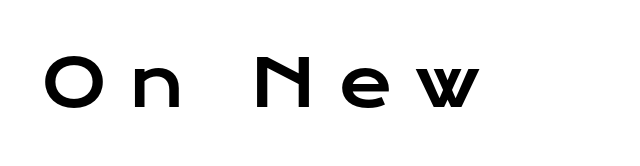
{"serif": "no", "italic": "no", "width": "wide", "stroke_contrast": "low", "x_height": "medium", "monospaced": "no", "underline": "no", "letter_spacing": "wide", "letter_spacing_em": 0.33, "glyph_px": 66}
